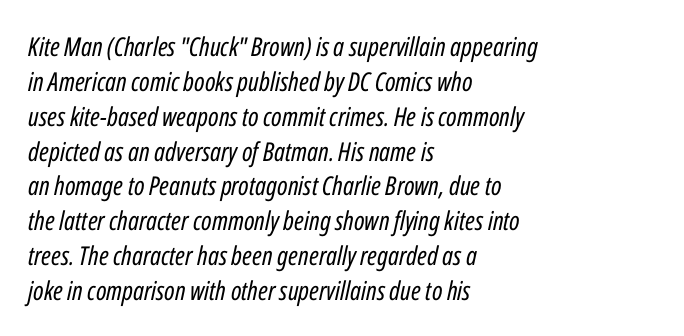
{"italic": "yes", "lean": "right", "slant_degrees": 12, "bold": "no", "underline": "no", "align": "left", "line_spacing": "normal", "line_spacing_ratio": 1.34, "letter_spacing": "normal", "letter_spacing_em": 0.0, "glyph_px": 26}
